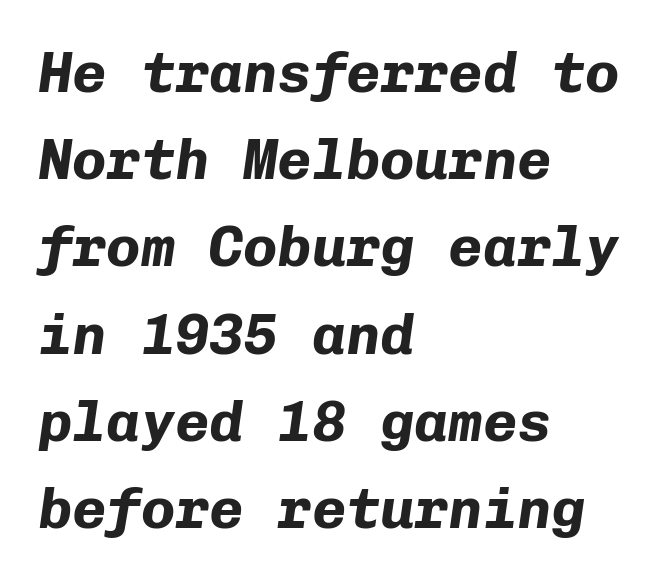
The image shows 57 px bold type, italic (leaning right), monospaced; set left-aligned, normal line spacing (1.53x), normal letter spacing, not underlined; low stroke contrast and a medium x-height.
